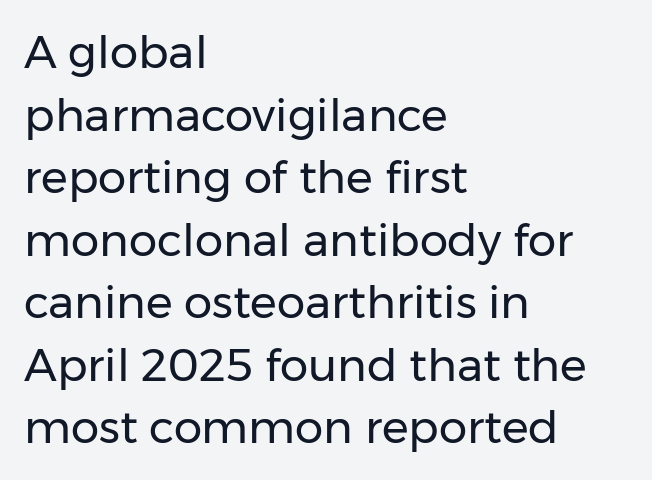
If you drew a line through each stem, it would be perfectly vertical. The tracking reads as untouched default to a designer's eye. Each stroke keeps to a modest, everyday thickness or less. The rendering uses natural spacing where letterforms have individual widths. The glyphs in this specimen are sans serif.
